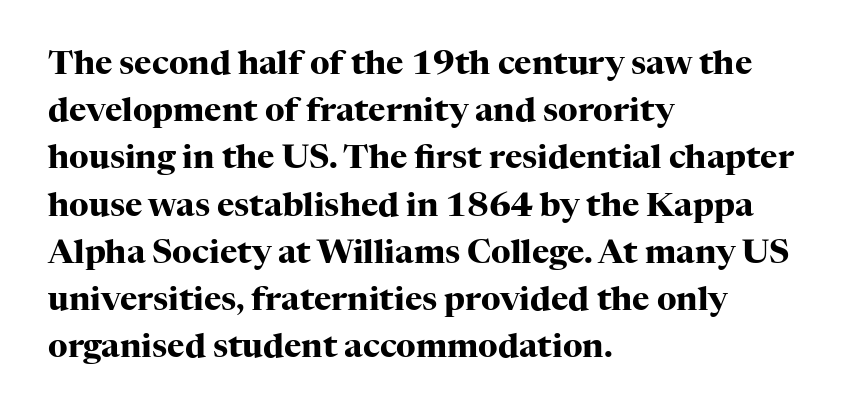
Observe the serifs anchoring each vertical stroke in this sample. Vertical spacing — default. These lines are rendered in a variable-pitch font. There is no visible air inserted between adjacent glyphs.
